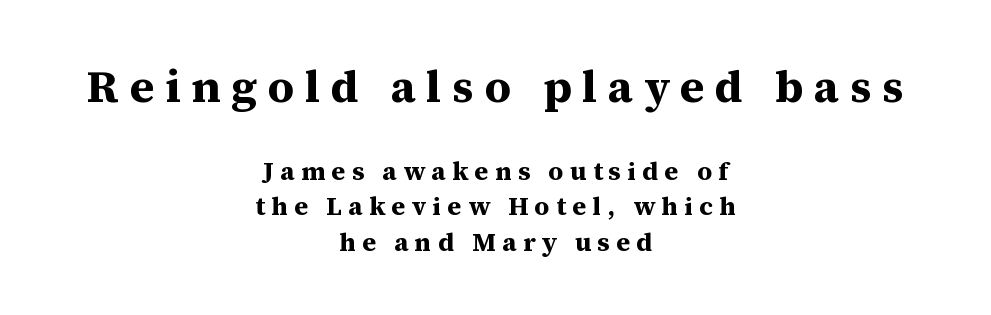
The image shows 45 px bold serif type, upright; set centered, normal line spacing (1.37x), unusually wide letter spacing (+0.24 em), not underlined; the first (top) block is 1.73x larger; medium stroke contrast and a medium x-height.
